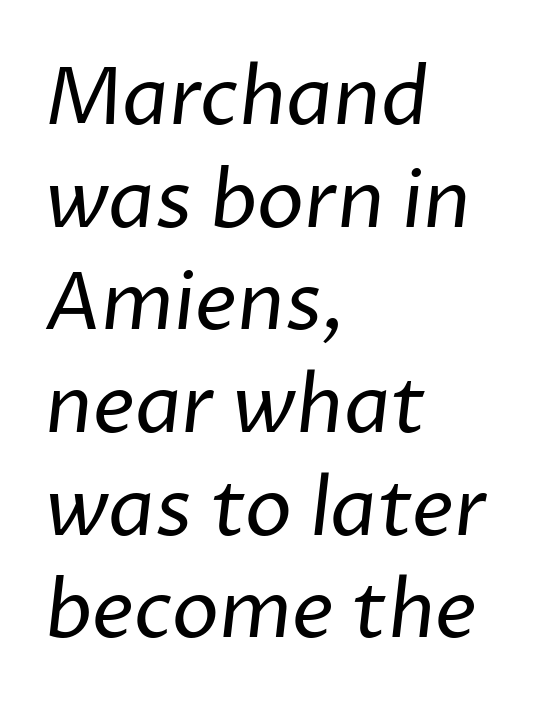
Q: Is the text bold? A: No.
Q: Is the typeface a serif or a sans-serif typeface? A: Sans-serif.
Q: Is the text underlined? A: No.
Q: How is the paragraph aligned? A: Left-aligned.
Q: Is the spacing between letters normal or unusually wide? A: Normal.
Q: Is the spacing between lines tight, normal or loose? A: Normal.
Q: Width (condensed, normal, or wide)? A: Normal.
Q: Stroke contrast? A: Low.
Q: x-height? A: Medium.
Q: Monospaced? A: No.
